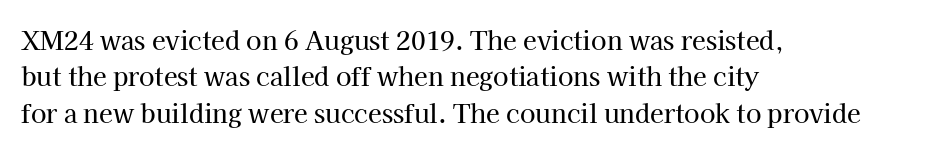
Q: Is the text italic (slanted)? A: No, it is upright.
Q: Is the text underlined? A: No.
Q: How is the paragraph aligned? A: Left-aligned.
Q: Is the spacing between letters normal or unusually wide? A: Normal.
Q: Is the spacing between lines tight, normal or loose? A: Normal.
